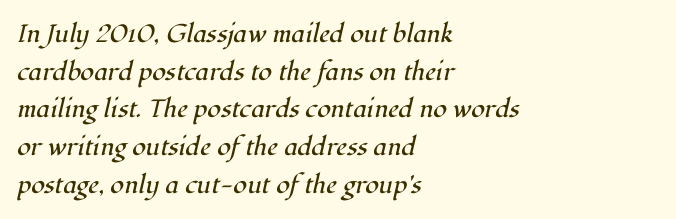
Only glyphs here, with clear space below each row. The font is comparable to plain body text, perhaps lighter. A typesetter would call this leading conventional body-copy spacing. The axis of the letterforms is tilted away from vertical. Here the glyphs are tracked normally, forming tight word shapes. Where is the straight margin? On the left.
